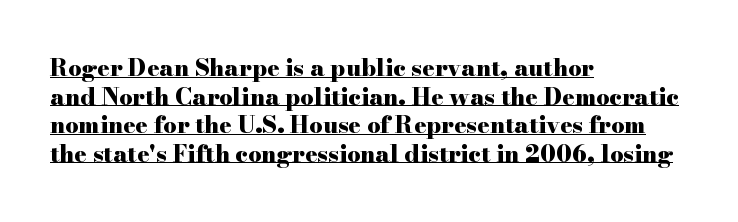
The image shows 23 px bold type, upright; set left-aligned, line spacing 1.24x, normal letter spacing, underlined.
